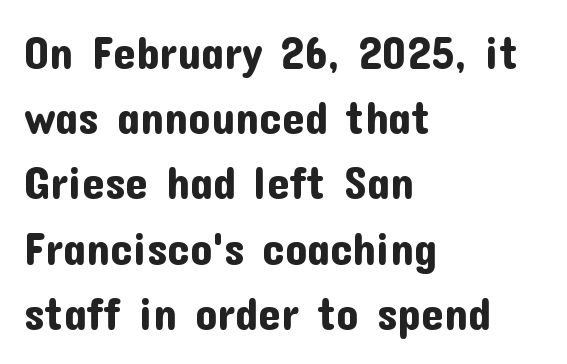
{"serif": "no", "italic": "no", "width": "normal", "stroke_contrast": "low", "x_height": "medium", "monospaced": "no", "underline": "no", "align": "left", "line_spacing": "normal", "line_spacing_ratio": 1.45, "letter_spacing": "normal", "letter_spacing_em": 0.0, "glyph_px": 45}
